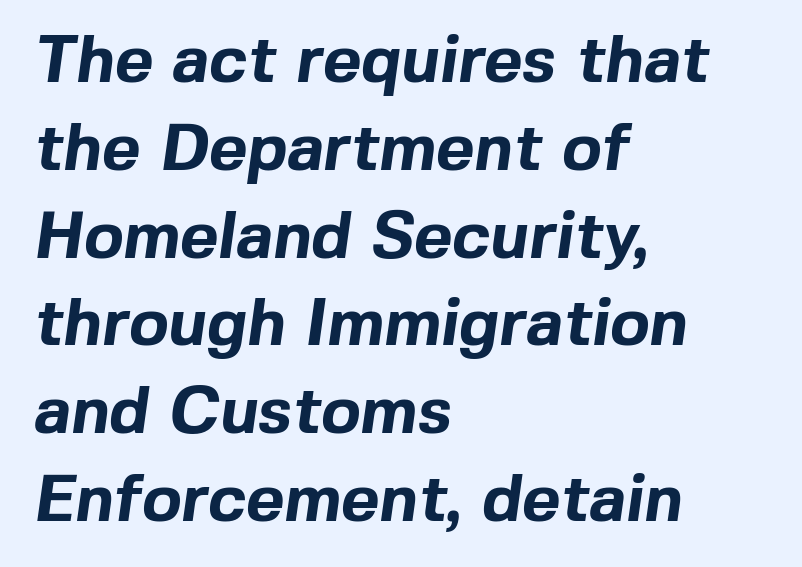
Q: Is the text bold? A: Yes.
Q: Is the typeface a serif or a sans-serif typeface? A: Sans-serif.
Q: Is the text underlined? A: No.
Q: How is the paragraph aligned? A: Left-aligned.
Q: Is the spacing between letters normal or unusually wide? A: Normal.
Q: Is the spacing between lines tight, normal or loose? A: Normal.
Q: Width (condensed, normal, or wide)? A: Normal.
Q: x-height? A: Medium.
Q: Monospaced? A: No.
